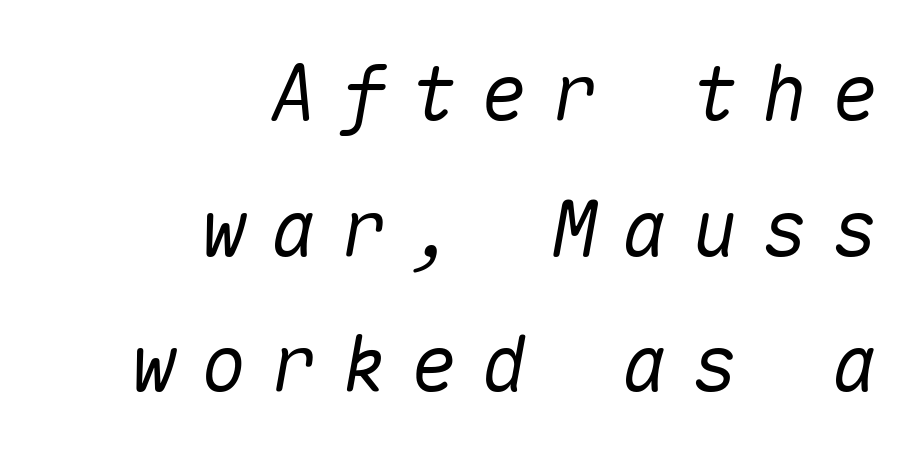
The image shows 77 px text type, italic (leaning right), monospaced; set right-aligned, line spacing 1.76x, unusually wide letter spacing (+0.31 em), not underlined; medium stroke contrast and a medium x-height.
